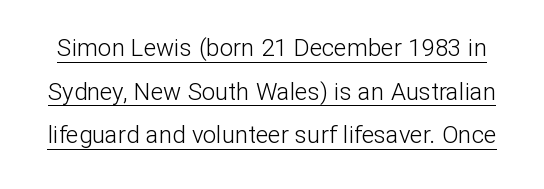
{"italic": "no", "bold": "no", "underline": "yes", "line_spacing_ratio": 1.82, "letter_spacing": "normal", "letter_spacing_em": 0.0, "glyph_px": 24}
